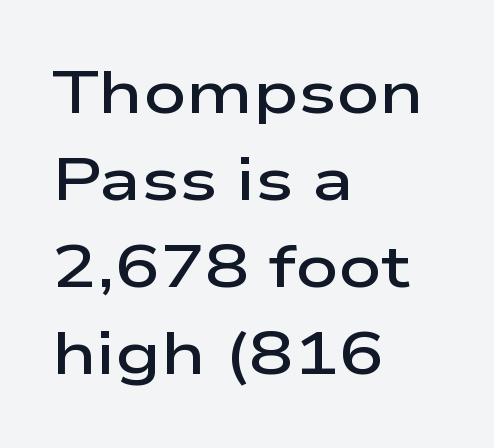
The image shows 60 px semibold, wide sans-serif type, upright; set left-aligned, normal line spacing (1.45x), normal letter spacing, not underlined; low stroke contrast and a medium x-height.
